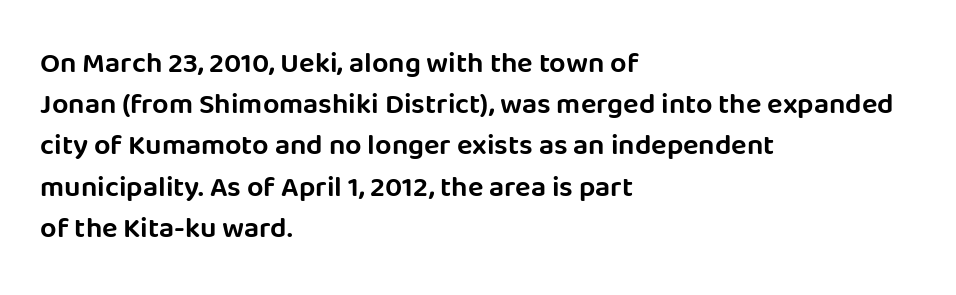
{"serif": "no", "italic": "no", "width": "normal", "stroke_contrast": "low", "x_height": "large", "monospaced": "no", "underline": "no", "align": "left", "line_spacing": "normal", "line_spacing_ratio": 1.42, "letter_spacing": "normal", "letter_spacing_em": 0.0, "glyph_px": 29}
